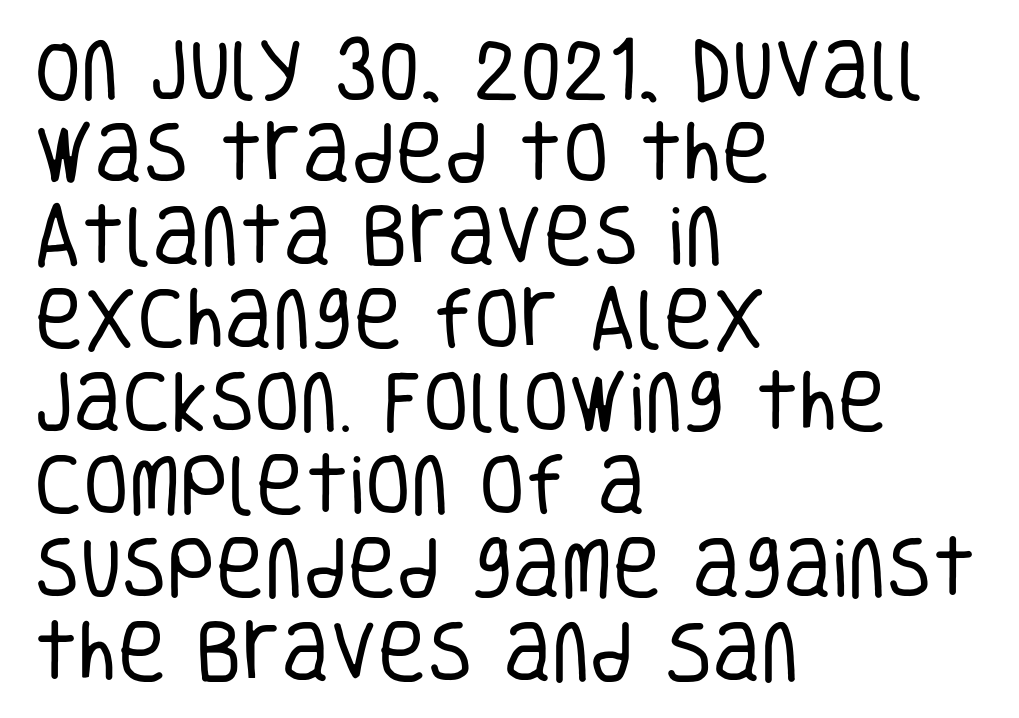
The image shows 67 px regular-weight, condensed sans-serif type, upright; set left-aligned, line spacing 1.24x, normal letter spacing, not underlined; low stroke contrast and a large x-height.
